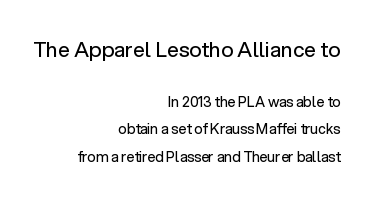
The composition opens big and finishes small. Airy leading. These lines were composed using upright roman letters. Nobody touched the tracking dial on this one.
